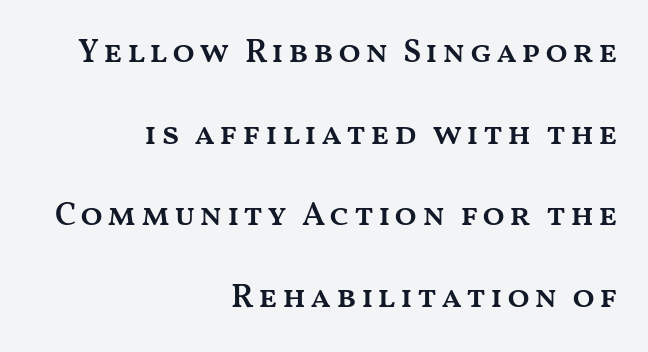
Q: Is the text bold? A: Semi-bold.
Q: Is the text italic (slanted)? A: No, it is upright.
Q: Is the text underlined? A: No.
Q: How is the paragraph aligned? A: Right-aligned.
Q: Is the spacing between lines tight, normal or loose? A: Loose.
Q: Width (condensed, normal, or wide)? A: Wide.
Q: Stroke contrast? A: Medium.
Q: x-height? A: Medium.
Q: Monospaced? A: No.
